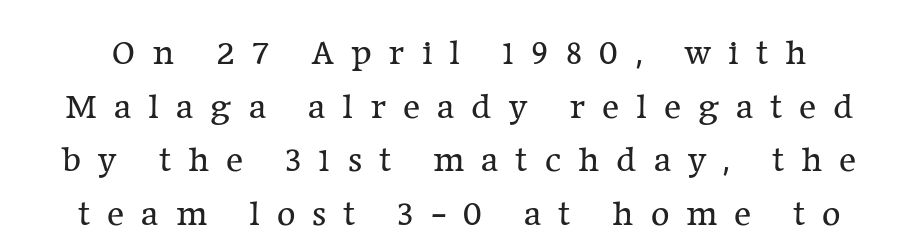
{"serif": "yes", "italic": "no", "bold": "no", "weight": "regular", "width": "normal", "stroke_contrast": "low", "x_height": "medium", "monospaced": "no", "underline": "no", "line_spacing": "normal", "line_spacing_ratio": 1.49, "letter_spacing": "wide", "letter_spacing_em": 0.47, "glyph_px": 36}
